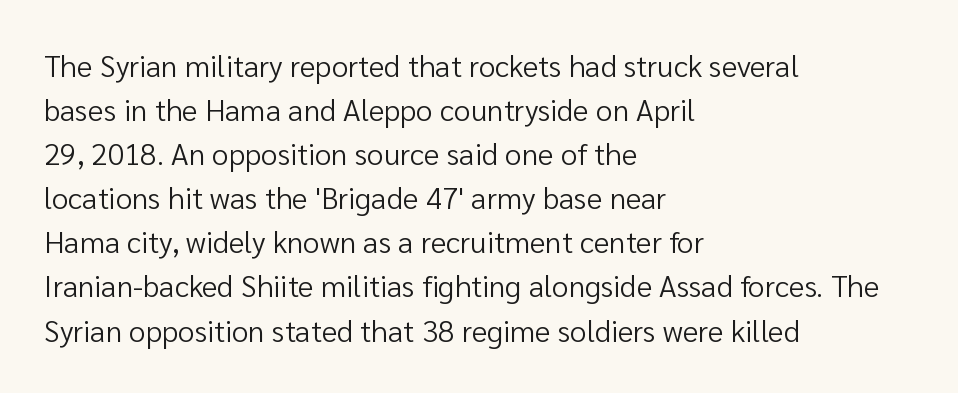
Q: Is the text bold? A: No.
Q: Is the text italic (slanted)? A: No, it is upright.
Q: Is the typeface a serif or a sans-serif typeface? A: Sans-serif.
Q: Is the text underlined? A: No.
Q: How is the paragraph aligned? A: Left-aligned.
Q: Is the spacing between letters normal or unusually wide? A: Normal.
Q: Is the spacing between lines tight, normal or loose? A: Normal.
Q: Width (condensed, normal, or wide)? A: Normal.
Q: Stroke contrast? A: Low.
Q: x-height? A: Medium.
Q: Monospaced? A: No.
